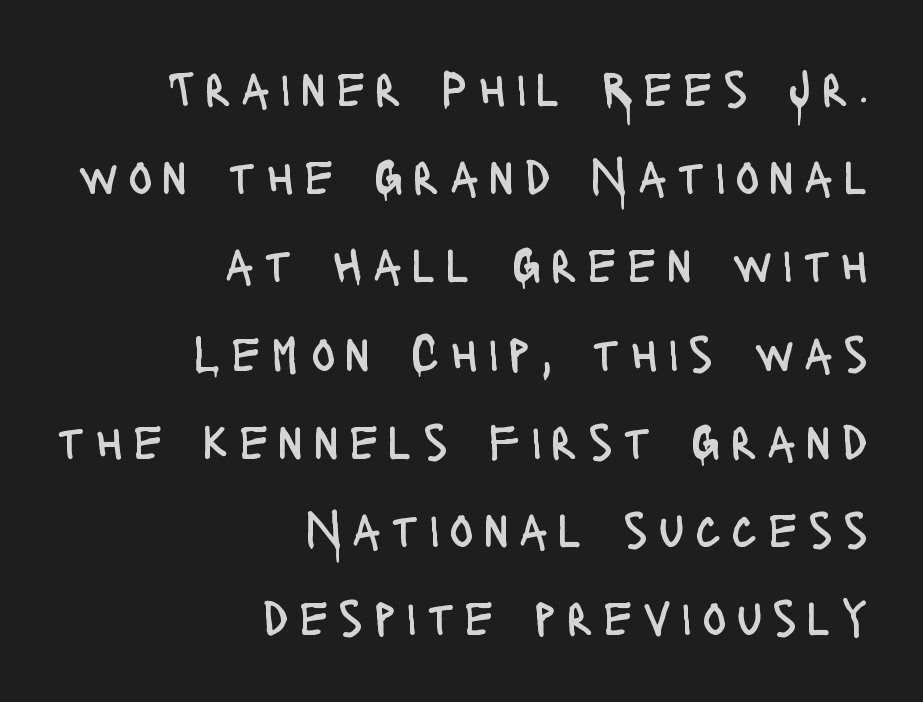
{"serif": "no", "italic": "no", "bold": "no", "weight": "regular", "width": "condensed", "stroke_contrast": "low", "x_height": "large", "monospaced": "no", "underline": "no", "align": "right", "line_spacing_ratio": 1.73, "letter_spacing": "wide", "letter_spacing_em": 0.2, "glyph_px": 51}
